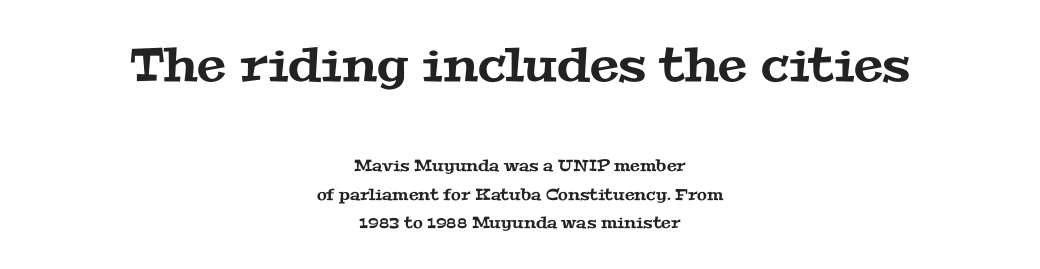
Q: Is the typeface a serif or a sans-serif typeface? A: Serif.
Q: Is the text underlined? A: No.
Q: How is the paragraph aligned? A: Centered.
Q: Is the spacing between letters normal or unusually wide? A: Normal.
Q: Which block of text is set in a larger size, the first (top) or the second (bottom)? A: The first (top) one.
Q: Width (condensed, normal, or wide)? A: Wide.
Q: Stroke contrast? A: Medium.
Q: x-height? A: Medium.
Q: Monospaced? A: No.
